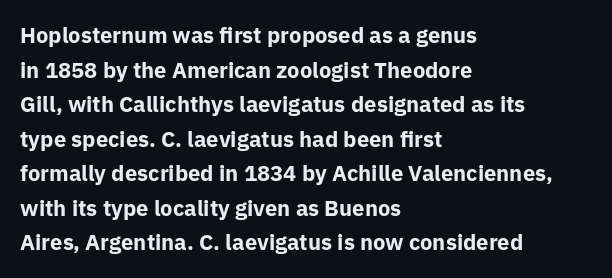
Q: Is the text bold? A: Yes.
Q: Is the text italic (slanted)? A: No, it is upright.
Q: Is the text underlined? A: No.
Q: How is the paragraph aligned? A: Left-aligned.
Q: Is the spacing between letters normal or unusually wide? A: Normal.
Q: Is the spacing between lines tight, normal or loose? A: Normal.
